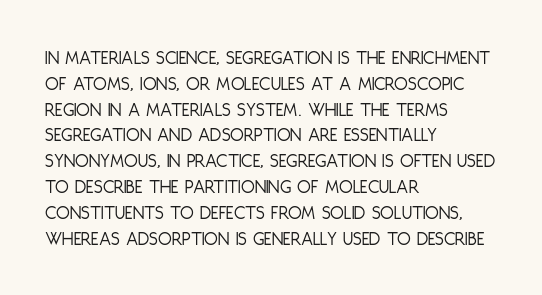
{"italic": "no", "bold": "no", "underline": "no", "align": "left", "line_spacing": "normal", "line_spacing_ratio": 1.29, "letter_spacing": "normal", "letter_spacing_em": 0.0, "glyph_px": 20}
